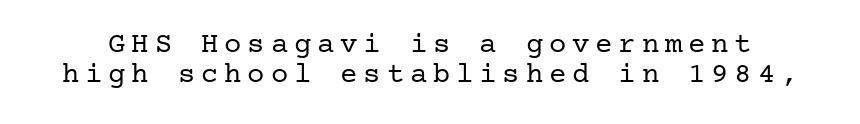
The image shows 29 px regular-weight serif type, upright; set tight line spacing (1.05x), unusually wide letter spacing (+0.2 em), not underlined; low stroke contrast and a medium x-height.
